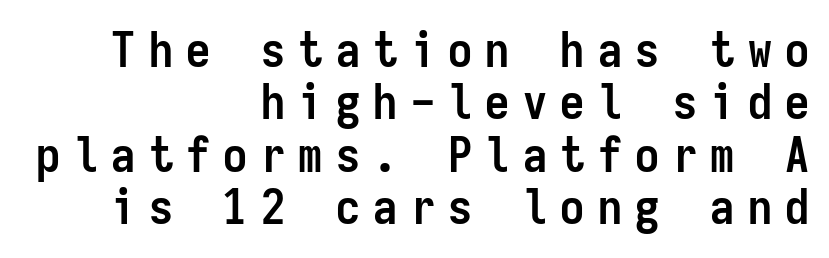
Bold? Absolutely — the strokes are thick and heavy. A typesetter would call this monospace, since all characters share one set width. The letters stand straight up with perfectly vertical stems. One-word summary of the alignment: right.
